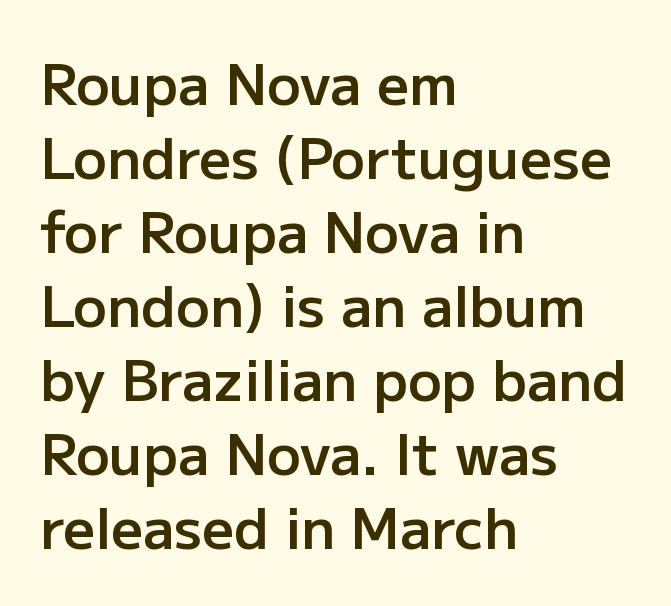
{"serif": "no", "italic": "no", "bold": "semi", "weight": "semibold", "width": "normal", "stroke_contrast": "low", "x_height": "medium", "monospaced": "no", "underline": "no", "align": "left", "line_spacing": "normal", "line_spacing_ratio": 1.32, "letter_spacing": "normal", "letter_spacing_em": 0.0, "glyph_px": 56}
